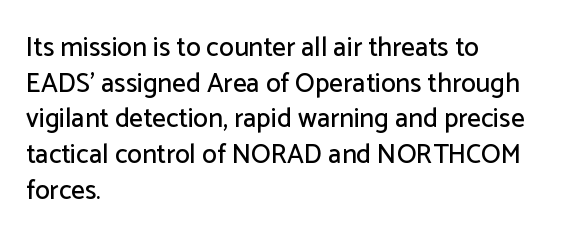
Line spacing here is normal. In terms of posture, this sample is upright. A bare baseline throughout the passage. Does the copy run flush right? No — it runs flush left. You could call the tracking neutral — neither tight nor loose.
